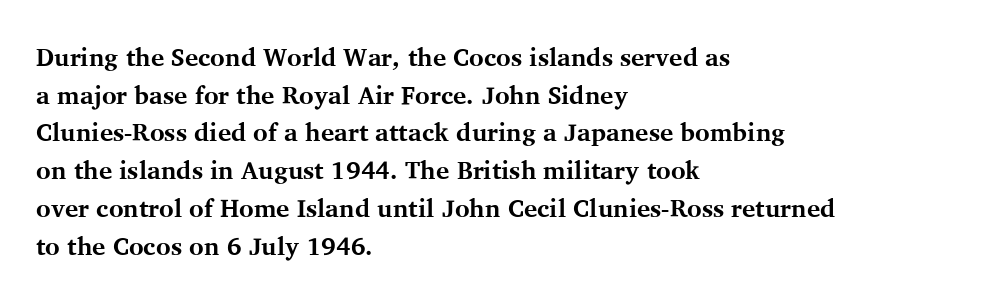
Q: Is the text bold? A: Yes.
Q: Is the text italic (slanted)? A: No, it is upright.
Q: Is the text underlined? A: No.
Q: How is the paragraph aligned? A: Left-aligned.
Q: Is the spacing between letters normal or unusually wide? A: Normal.
Q: Is the spacing between lines tight, normal or loose? A: Normal.
